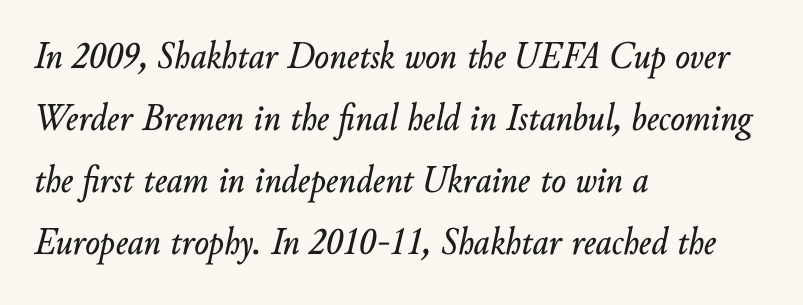
In CSS terms this would be text-align: left. The specimen omits any rule beneath the text block's lines. Successive baselines arrive at the customary interval. If you drew a line through each stem, it would be angled. Think of a printed novel: that variable character pitch is what you see here. The line texture is even and compact thanks to regular tracking.
